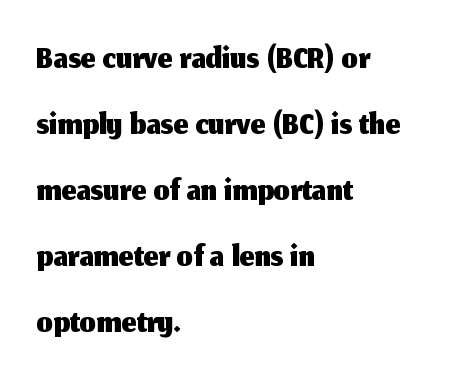
Q: Is the text italic (slanted)? A: No, it is upright.
Q: Is the typeface a serif or a sans-serif typeface? A: Sans-serif.
Q: Is the text underlined? A: No.
Q: How is the paragraph aligned? A: Left-aligned.
Q: Is the spacing between letters normal or unusually wide? A: Normal.
Q: Is the spacing between lines tight, normal or loose? A: Normal.
Q: Width (condensed, normal, or wide)? A: Normal.
Q: Stroke contrast? A: Medium.
Q: x-height? A: Medium.
Q: Monospaced? A: No.
